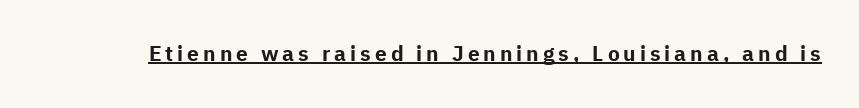
Do the letters lean? They stand straight. Compared with an ordinary text face, these strokes are far heavier — a full bold. Emphasis is given by a line drawn under the lettering.
